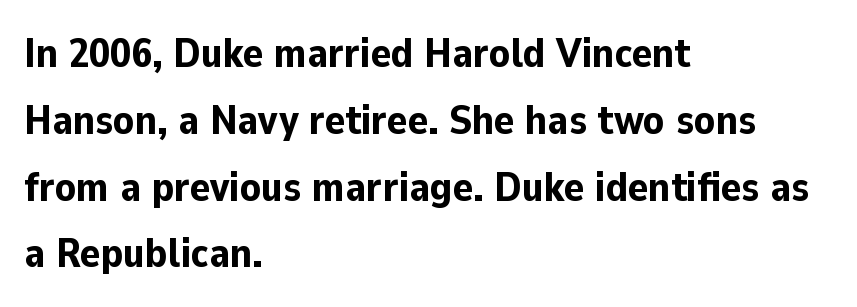
Q: Is the text bold? A: Yes.
Q: Is the text italic (slanted)? A: No, it is upright.
Q: Is the typeface a serif or a sans-serif typeface? A: Sans-serif.
Q: Is the text underlined? A: No.
Q: How is the paragraph aligned? A: Left-aligned.
Q: Is the spacing between letters normal or unusually wide? A: Normal.
Q: Is the spacing between lines tight, normal or loose? A: Normal.
Q: Width (condensed, normal, or wide)? A: Normal.
Q: Stroke contrast? A: Low.
Q: x-height? A: Medium.
Q: Monospaced? A: No.
